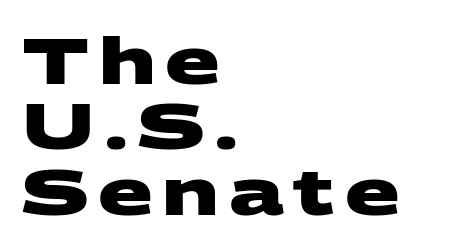
The image shows 64 px heavy, wide sans-serif type; set left-aligned, tight line spacing (1.02x), not underlined; medium stroke contrast and a large x-height.
